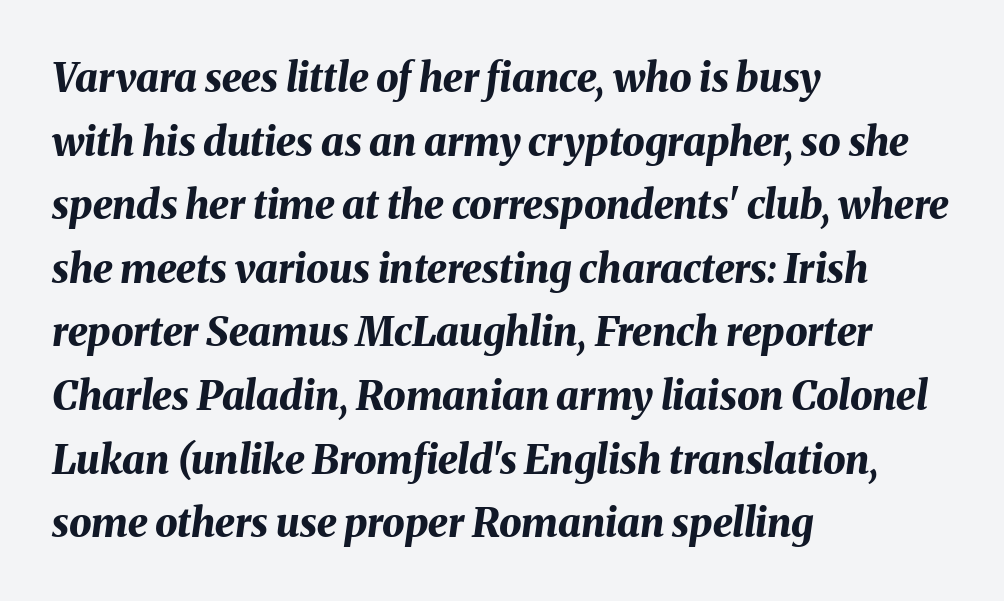
{"italic": "yes", "lean": "right", "slant_degrees": 8, "bold": "yes", "weight": "bold", "width": "normal", "stroke_contrast": "medium", "x_height": "medium", "monospaced": "no", "underline": "no", "align": "left", "line_spacing": "normal", "line_spacing_ratio": 1.59, "letter_spacing": "normal", "letter_spacing_em": 0.0, "glyph_px": 40}
